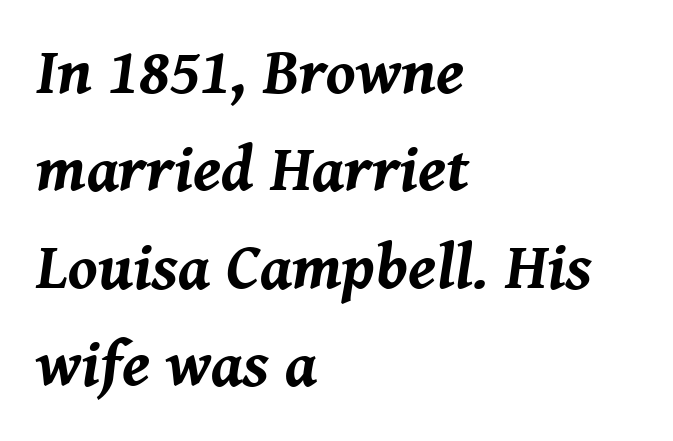
Q: Is the text bold? A: Yes.
Q: Is the text italic (slanted)? A: Yes, it leans right by about 8 degrees.
Q: Is the text underlined? A: No.
Q: How is the paragraph aligned? A: Left-aligned.
Q: Is the spacing between letters normal or unusually wide? A: Normal.
Q: Is the spacing between lines tight, normal or loose? A: Normal.
Q: Width (condensed, normal, or wide)? A: Normal.
Q: Stroke contrast? A: Medium.
Q: x-height? A: Medium.
Q: Monospaced? A: No.
